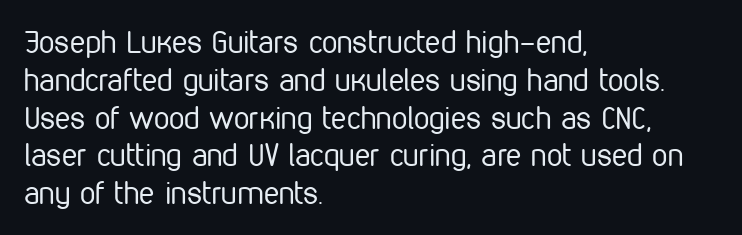
Weight: in the light-to-regular range. Left-aligned paragraph, ragged on the right. It's the straight-up-and-down kind of type. This sample has the flowing, uneven cadence of proportional lettering. Decoration check: the copy has no underline.
